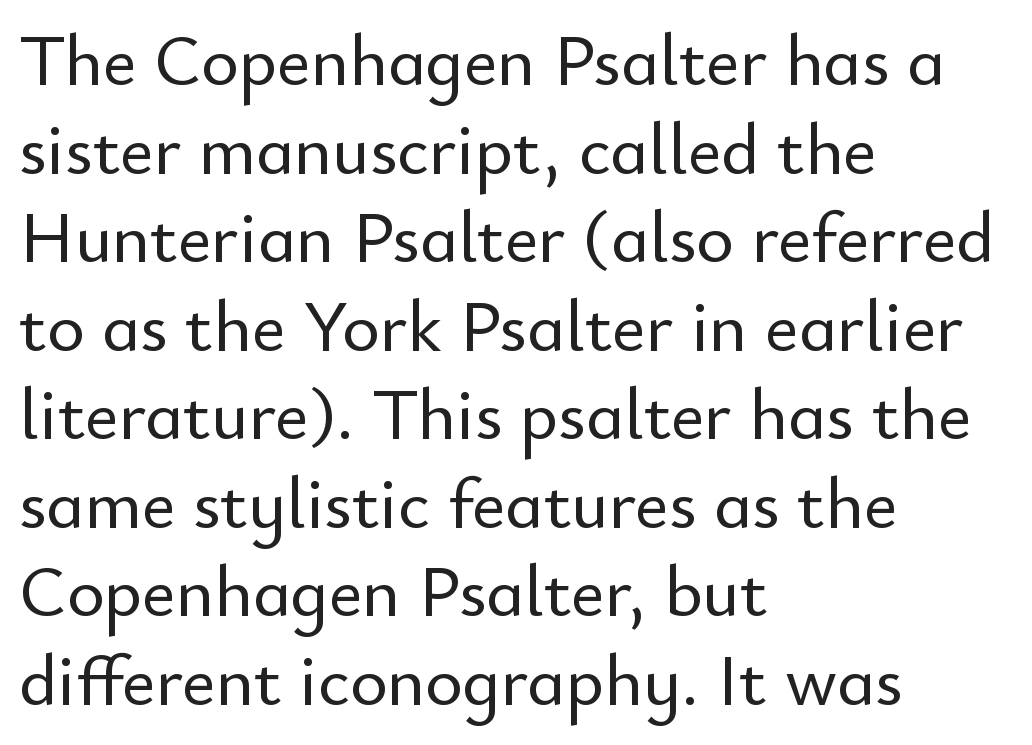
The image shows 72 px sans-serif type, upright; set left-aligned, line spacing 1.23x, normal letter spacing, not underlined; low stroke contrast and a small x-height.
